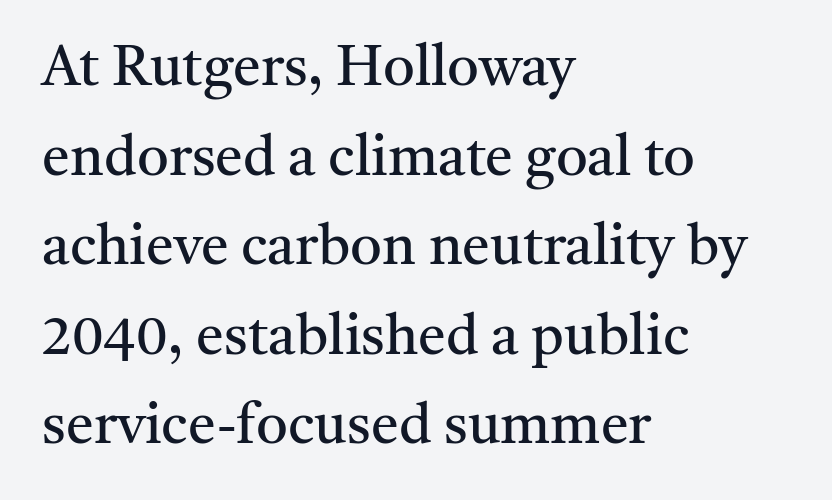
{"serif": "yes", "italic": "no", "bold": "no", "weight": "regular", "width": "normal", "stroke_contrast": "medium", "x_height": "medium", "monospaced": "no", "underline": "no", "align": "left", "line_spacing": "normal", "line_spacing_ratio": 1.6, "letter_spacing": "normal", "letter_spacing_em": 0.0, "glyph_px": 56}
